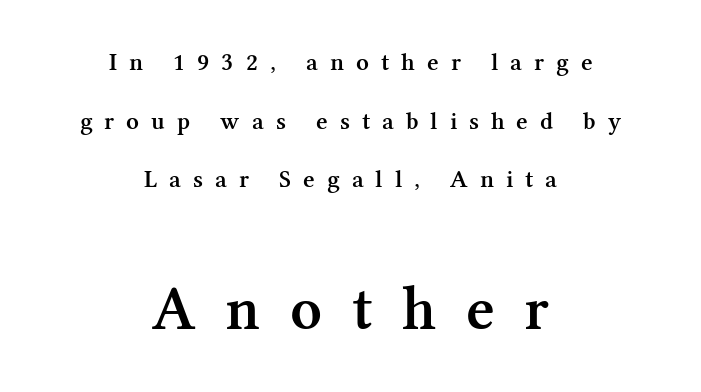
{"serif": "yes", "italic": "no", "bold": "semi", "weight": "semibold", "width": "normal", "stroke_contrast": "medium", "x_height": "medium", "monospaced": "no", "underline": "no", "align": "center", "line_spacing": "loose", "line_spacing_ratio": 2.35, "letter_spacing": "wide", "letter_spacing_em": 0.48, "larger_block": "second", "size_ratio": 2.48, "glyph_px": 62}
